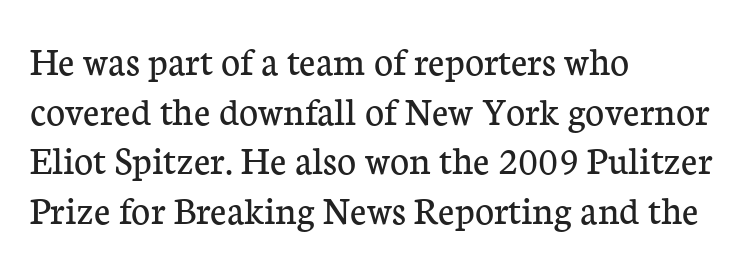
The image shows 41 px regular-weight serif type, upright; set left-aligned, line spacing 1.21x, normal letter spacing, not underlined; low stroke contrast and a medium x-height.
